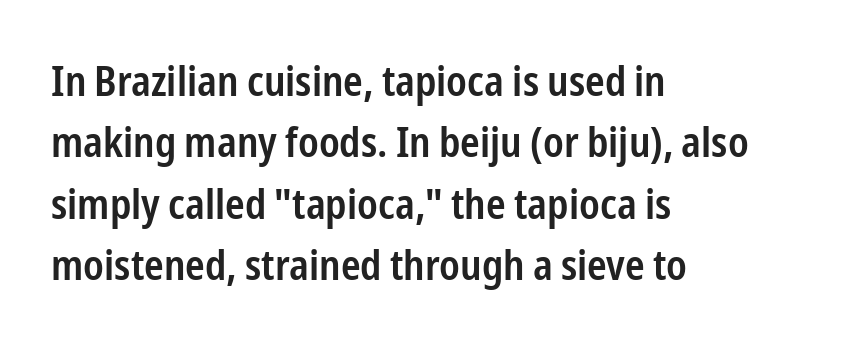
Words appear dense and cohesive because spacing is normal. A clean baseline with only descenders dipping below it. How heavy is the stroke? Medium-heavy — a semibold, shy of bold. I'd call this a sans setting — the letters go barefoot. Style check: upright. The line-height multiplier appears to be the usual default.
